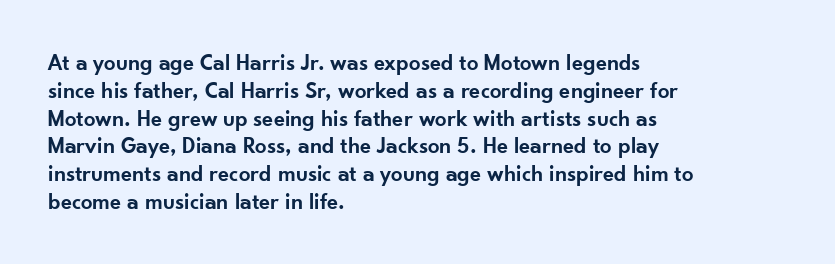
{"italic": "no", "bold": "semi", "underline": "no", "align": "left", "line_spacing_ratio": 1.21, "letter_spacing": "normal", "letter_spacing_em": 0.0, "glyph_px": 23}
